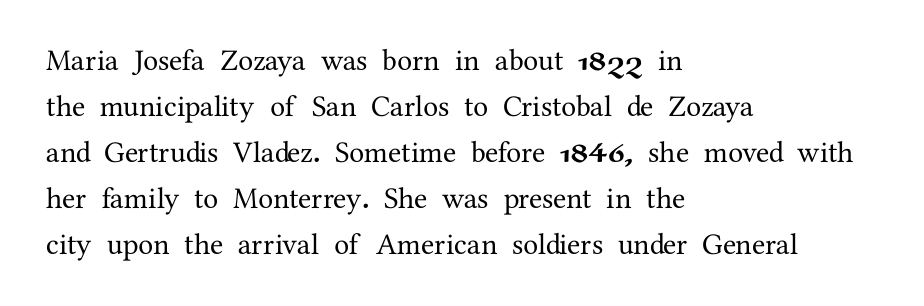
The image shows 30 px serif type, upright; set left-aligned, normal line spacing (1.53x), normal letter spacing, not underlined; medium stroke contrast and a medium x-height.
